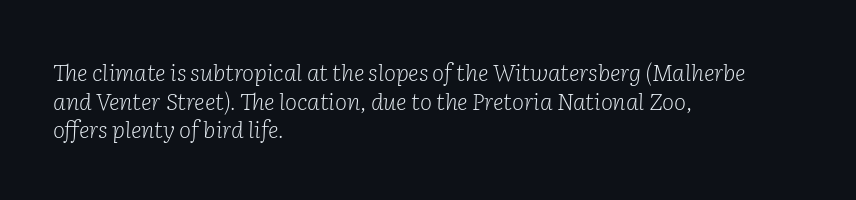
The image shows 23 px text type, italic (leaning right); set left-aligned, normal line spacing (1.25x), normal letter spacing, not underlined.
